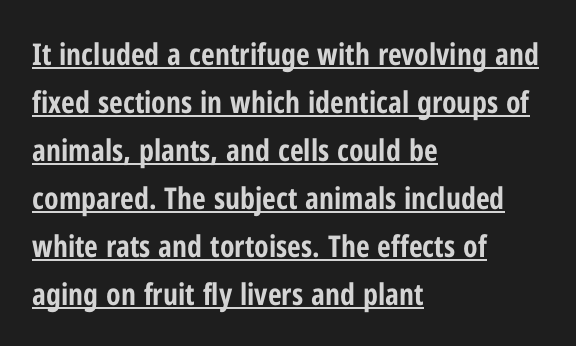
Underlining? Definitely there. The lettering stays uniformly vertical, giving the passage a roman look. How would I describe the line gaps? Plain and ordinary. Heavy, bold letterforms. Does extra space separate the letters? No, they use regular spacing. Varying glyph widths throughout — classic text-font behaviour.
